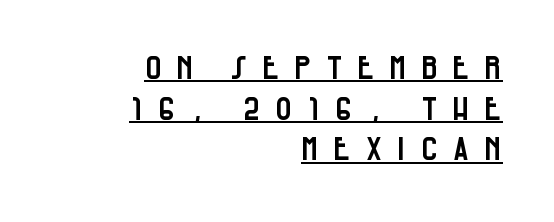
The image shows 32 px condensed sans-serif type, upright; set right-aligned, normal line spacing (1.27x), unusually wide letter spacing (+0.43 em), underlined; low stroke contrast and a large x-height.
